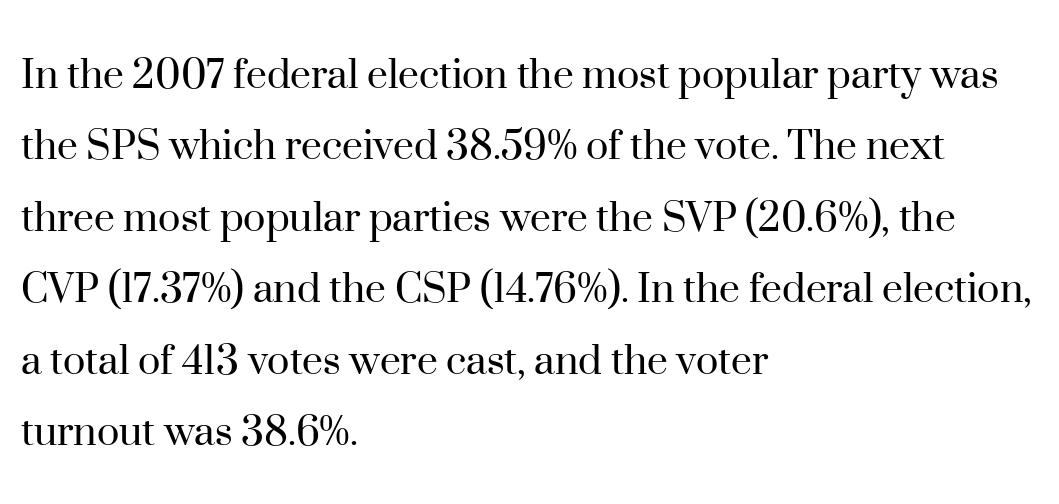
The image shows 47 px regular-weight serif type, upright; set left-aligned, normal line spacing (1.52x), normal letter spacing, not underlined; high stroke contrast and a small x-height.
